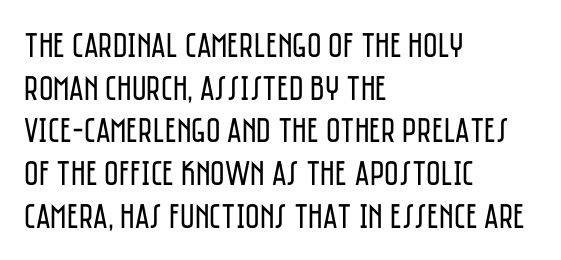
The image shows 35 px regular-weight, condensed sans-serif type, upright; set left-aligned, line spacing 1.22x, normal letter spacing, not underlined; low stroke contrast and a large x-height.
